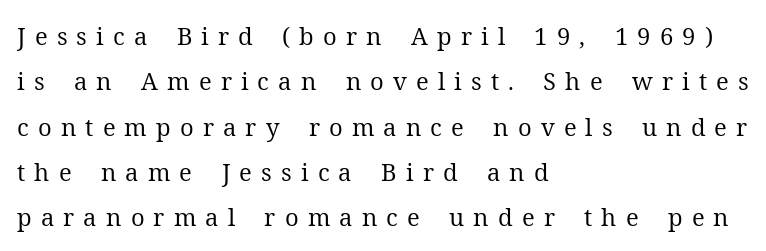
{"italic": "no", "bold": "no", "underline": "no", "align": "left", "line_spacing_ratio": 1.89, "letter_spacing": "wide", "letter_spacing_em": 0.38, "glyph_px": 24}
